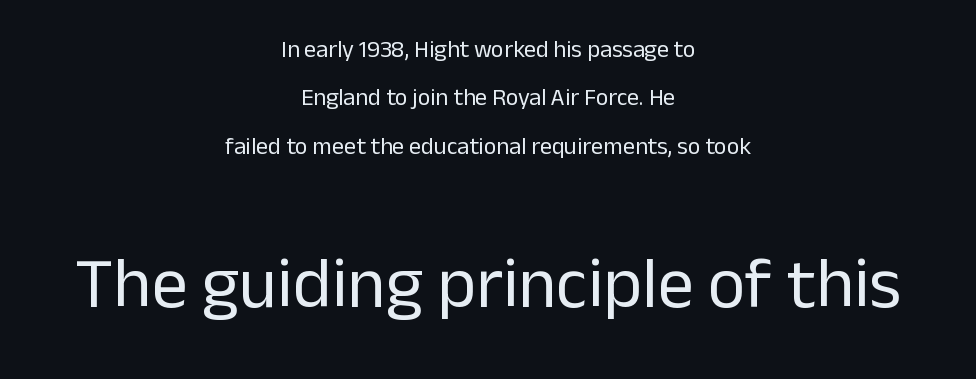
The image shows 72 px regular-weight sans-serif type, upright; set centered, loose line spacing (2.02x), normal letter spacing, not underlined; the second (bottom) block is 3.0x larger; low stroke contrast and a medium x-height.
